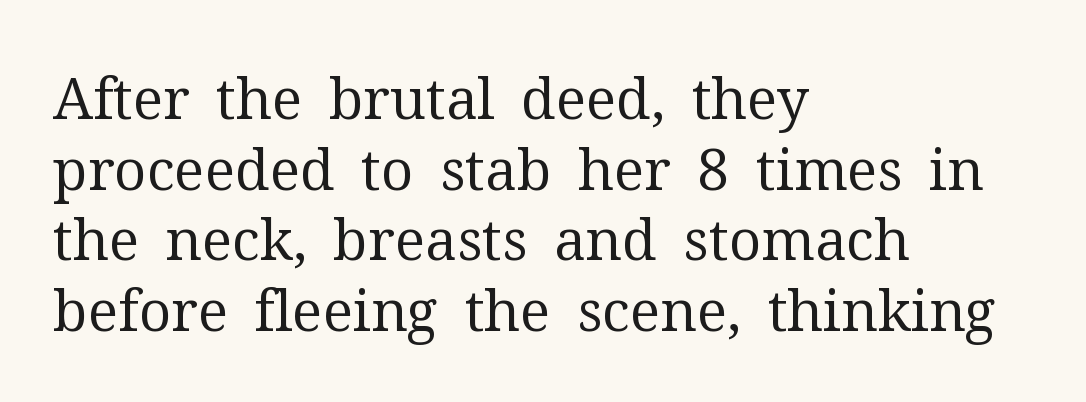
The paragraph shown leans on its left margin. Here the designer chose a conventional face with non-uniform glyph widths. The font's upright variant was chosen for this text. The weight tops out at a normal text grade. Look at the bottom of the vertical strokes: they flare into serifs here.
